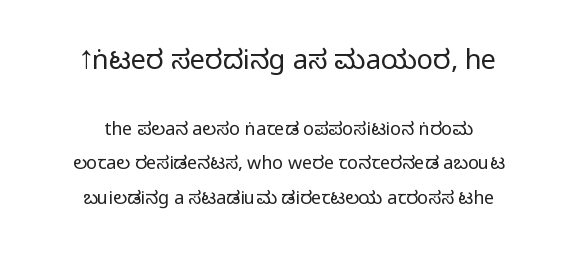
The image shows 27 px text type, upright; set centered, loose line spacing (1.93x), normal letter spacing, not underlined; the first (top) block is 1.5x larger.
